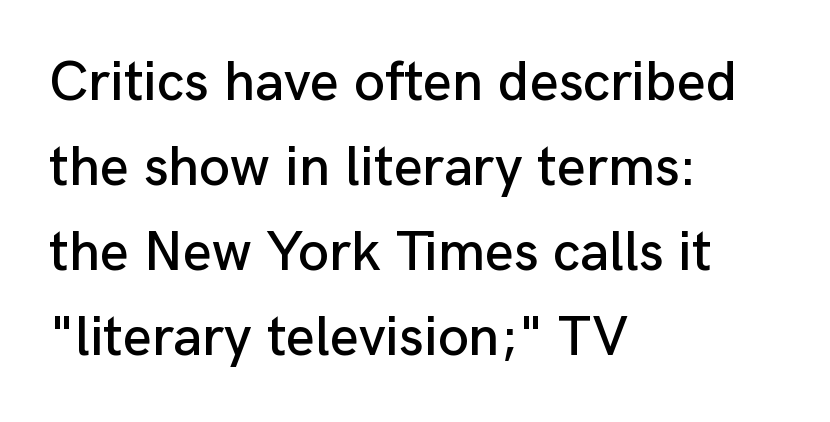
{"serif": "no", "italic": "no", "width": "normal", "stroke_contrast": "low", "x_height": "medium", "monospaced": "no", "underline": "no", "align": "left", "line_spacing": "normal", "line_spacing_ratio": 1.52, "letter_spacing": "normal", "letter_spacing_em": 0.0, "glyph_px": 56}
